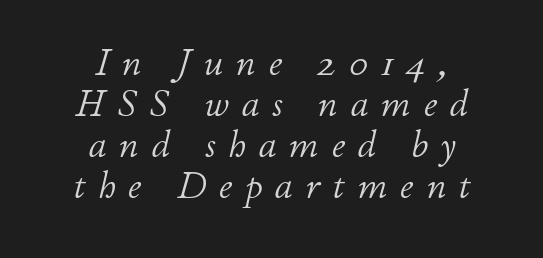
{"italic": "yes", "lean": "right", "slant_degrees": 11, "bold": "no", "weight": "light", "width": "normal", "stroke_contrast": "low", "x_height": "small", "monospaced": "no", "underline": "no", "align": "center", "line_spacing": "tight", "line_spacing_ratio": 1.11, "letter_spacing": "wide", "letter_spacing_em": 0.34, "glyph_px": 37}
